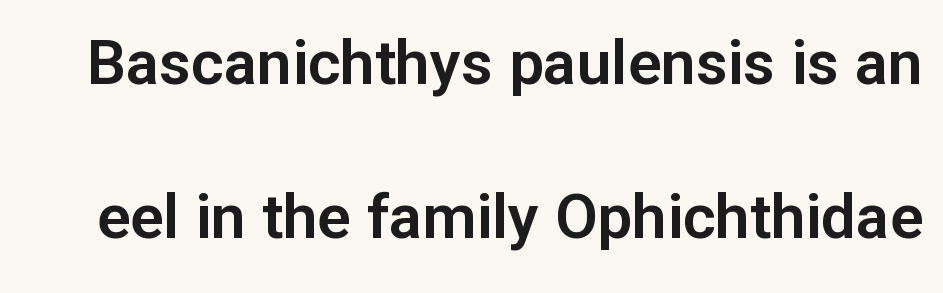
The image shows 62 px sans-serif type, upright; set loose line spacing (2.49x), normal letter spacing, not underlined; low stroke contrast and a medium x-height.
